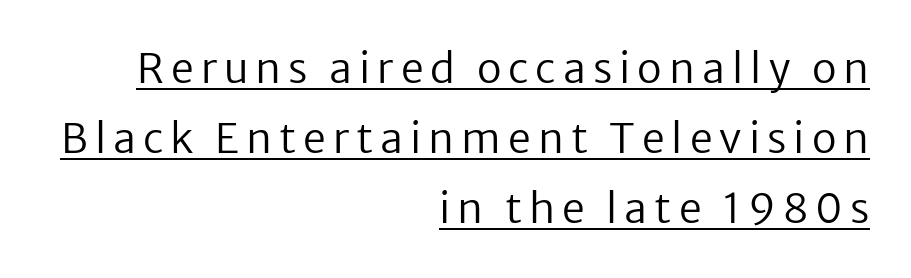
Q: Is the text bold? A: No.
Q: Is the text italic (slanted)? A: No, it is upright.
Q: Is the typeface a serif or a sans-serif typeface? A: Sans-serif.
Q: Is the text underlined? A: Yes.
Q: How is the paragraph aligned? A: Right-aligned.
Q: Width (condensed, normal, or wide)? A: Normal.
Q: Stroke contrast? A: Low.
Q: x-height? A: Medium.
Q: Monospaced? A: No.
